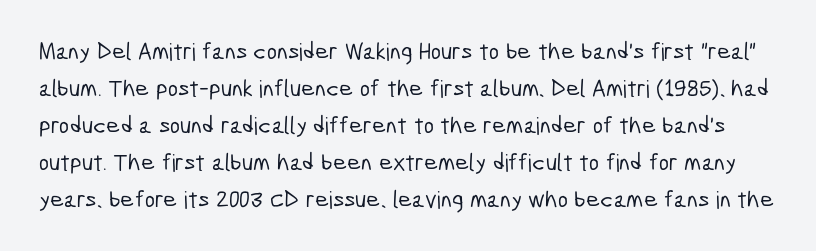
Words float on clear page, feet unadorned. A typesetter would call this zero additional tracking. Students, observe: this is what conventionally led text looks like.
